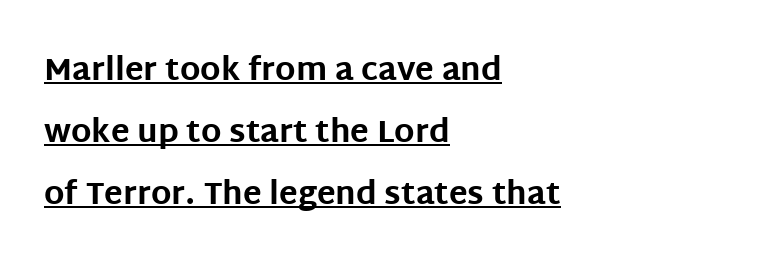
The image shows 31 px bold sans-serif type, upright; set left-aligned, loose line spacing (2.0x), normal letter spacing, underlined; low stroke contrast and a large x-height.
